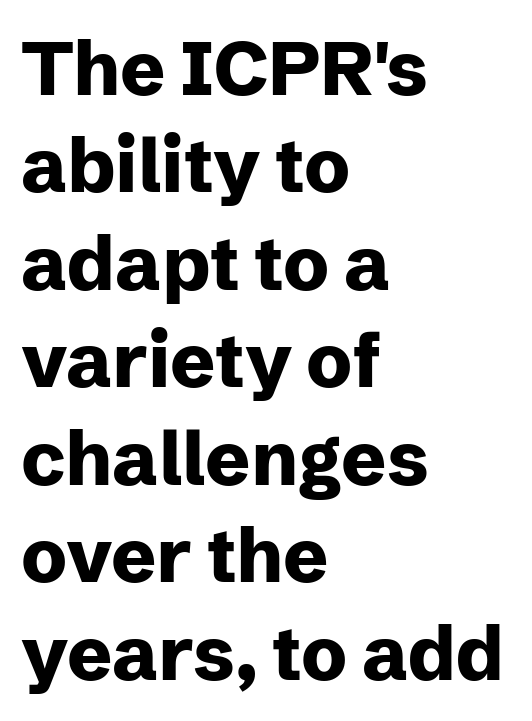
{"serif": "no", "italic": "no", "bold": "yes", "weight": "heavy", "width": "normal", "stroke_contrast": "low", "x_height": "medium", "monospaced": "no", "underline": "no", "align": "left", "line_spacing": "normal", "line_spacing_ratio": 1.3, "letter_spacing": "normal", "letter_spacing_em": 0.0, "glyph_px": 75}
